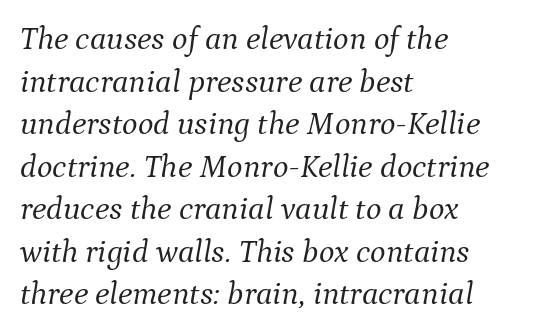
The image shows 33 px light serif type, italic (leaning right); set left-aligned, normal line spacing (1.29x), normal letter spacing, not underlined; medium stroke contrast and a medium x-height.
